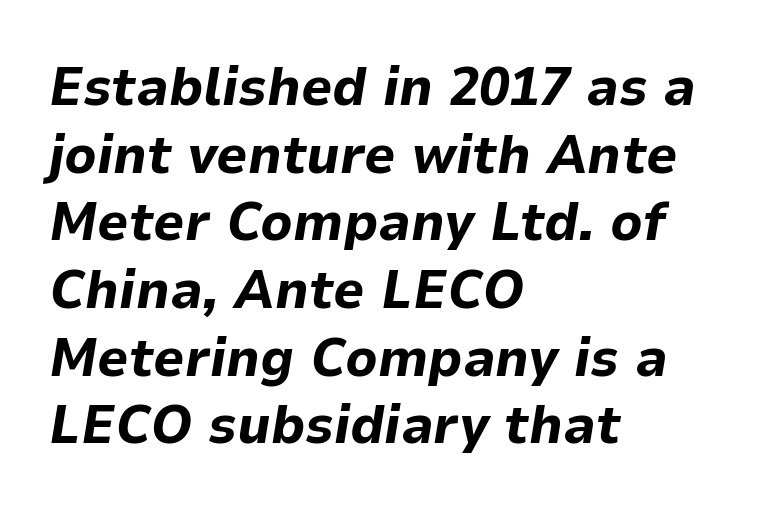
Q: Is the text bold? A: Yes.
Q: Is the text italic (slanted)? A: Yes, it leans right by about 9 degrees.
Q: Is the text underlined? A: No.
Q: How is the paragraph aligned? A: Left-aligned.
Q: Is the spacing between letters normal or unusually wide? A: Normal.
Q: Width (condensed, normal, or wide)? A: Normal.
Q: Stroke contrast? A: Low.
Q: x-height? A: Medium.
Q: Monospaced? A: No.
